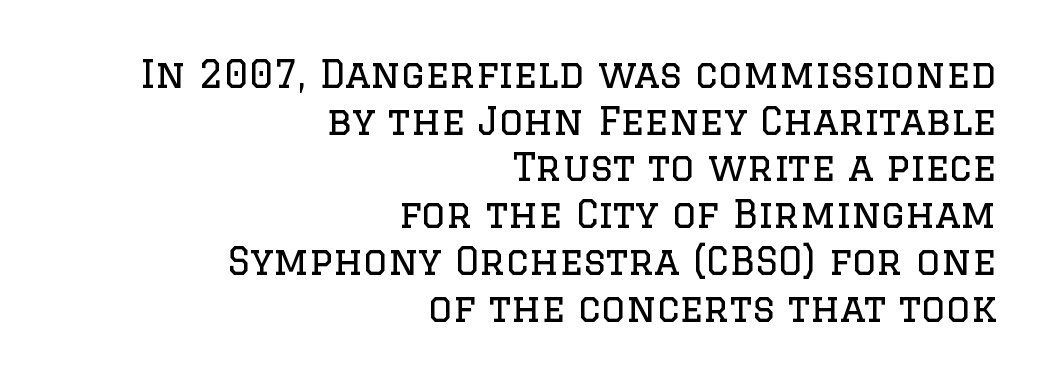
Q: Is the text bold? A: No.
Q: Is the text italic (slanted)? A: No, it is upright.
Q: Is the typeface a serif or a sans-serif typeface? A: Serif.
Q: Is the text underlined? A: No.
Q: How is the paragraph aligned? A: Right-aligned.
Q: Is the spacing between letters normal or unusually wide? A: Normal.
Q: Width (condensed, normal, or wide)? A: Normal.
Q: Stroke contrast? A: Low.
Q: x-height? A: Large.
Q: Monospaced? A: No.
